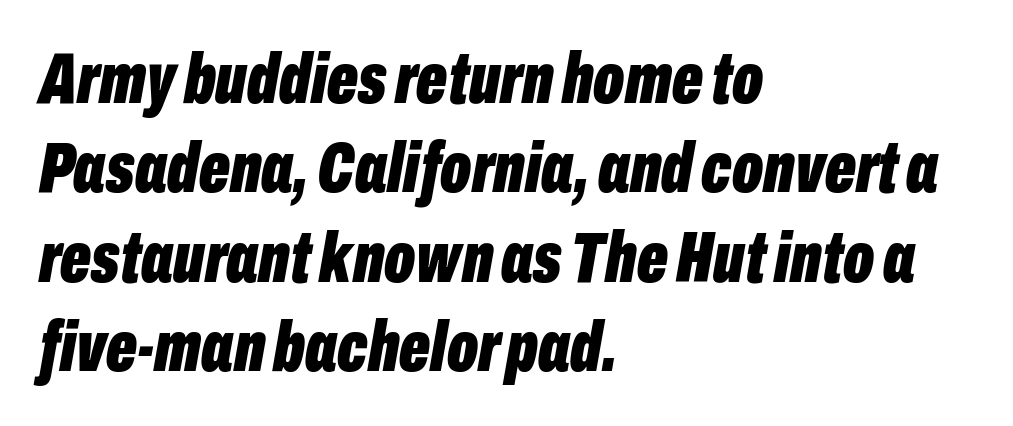
{"italic": "yes", "lean": "right", "slant_degrees": 10, "bold": "yes", "weight": "bold", "width": "condensed", "stroke_contrast": "low", "x_height": "medium", "monospaced": "no", "underline": "no", "align": "left", "line_spacing_ratio": 1.24, "letter_spacing": "normal", "letter_spacing_em": 0.0, "glyph_px": 72}
